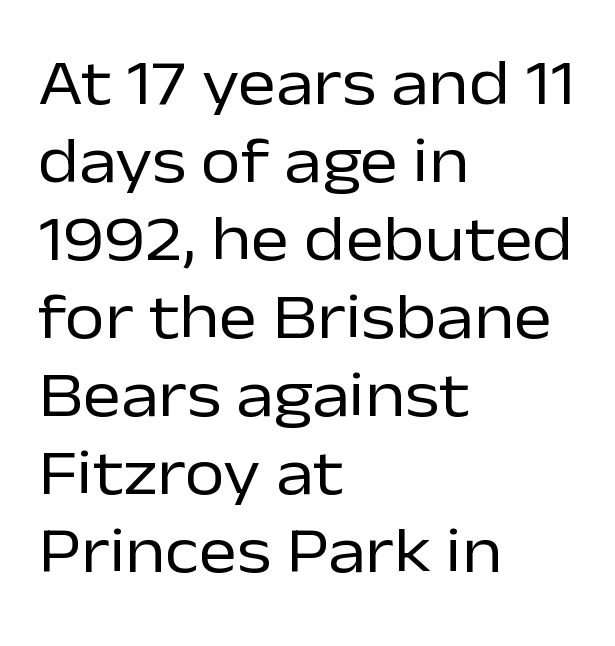
Is this a sans? Yes — the strokes have no serifs. Does extra space separate the letters? No, they use regular spacing. If you drew a line through each stem, it would be perfectly vertical. Here the designer chose a conventional face with non-uniform glyph widths. Weight: not bold — regular or lighter. Leftover space on each line is placed entirely after the last word.
